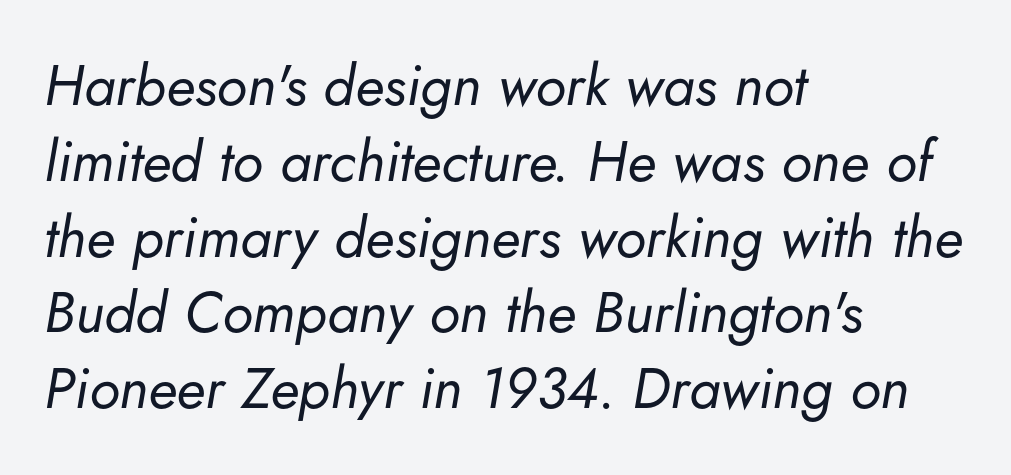
{"italic": "yes", "lean": "right", "slant_degrees": 5, "bold": "no", "weight": "regular", "width": "normal", "stroke_contrast": "low", "x_height": "small", "monospaced": "no", "underline": "no", "align": "left", "line_spacing": "normal", "line_spacing_ratio": 1.33, "letter_spacing": "normal", "letter_spacing_em": 0.0, "glyph_px": 57}
